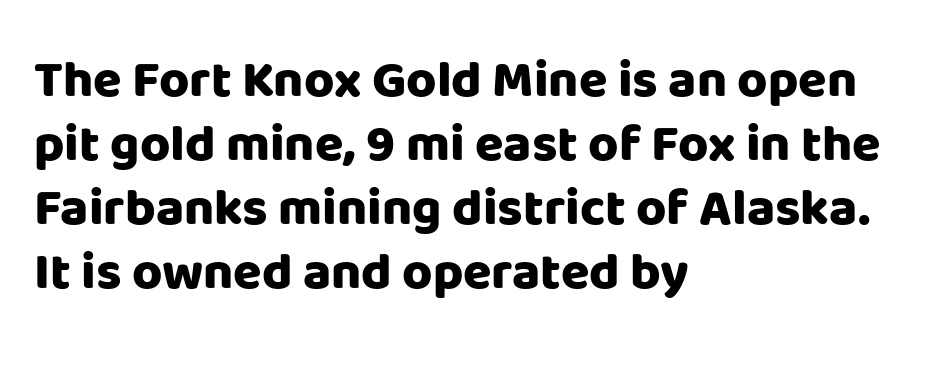
The image shows 52 px heavy sans-serif type, upright; set left-aligned, line spacing 1.23x, normal letter spacing, not underlined; low stroke contrast and a large x-height.
